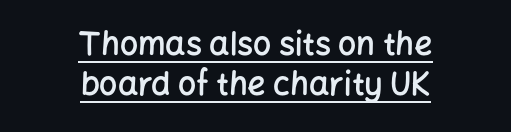
Rows of type keep a routine distance in the vertical direction. Slightly chunky letters — semibold, I'd say, not full bold. Serifs: no, the terminals of the letterforms are clean. Observe the ordinary spacing: letters are neighbours, not strangers. Is this a fixed-width face? No — the glyphs have proportional, varying widths.
